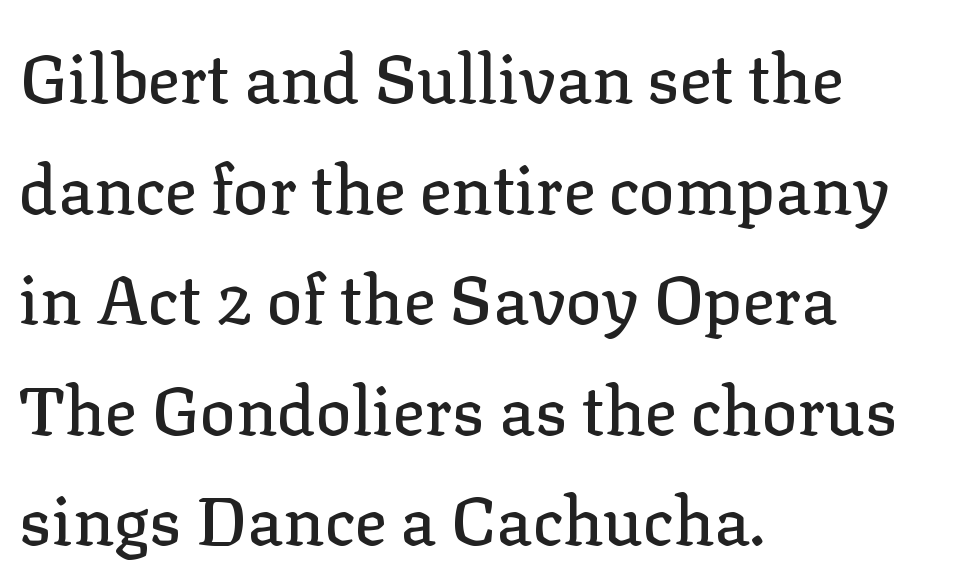
Q: Is the text italic (slanted)? A: No, it is upright.
Q: Is the typeface a serif or a sans-serif typeface? A: Serif.
Q: Is the text underlined? A: No.
Q: How is the paragraph aligned? A: Left-aligned.
Q: Is the spacing between letters normal or unusually wide? A: Normal.
Q: Is the spacing between lines tight, normal or loose? A: Normal.
Q: Width (condensed, normal, or wide)? A: Normal.
Q: Stroke contrast? A: Low.
Q: x-height? A: Medium.
Q: Monospaced? A: No.
